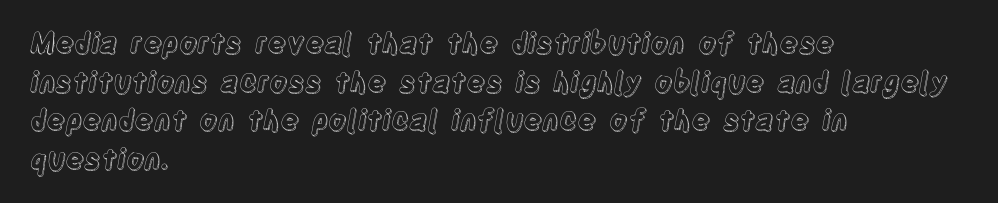
The image shows 28 px condensed type; set left-aligned, normal line spacing (1.38x), normal letter spacing, not underlined; a large x-height.
